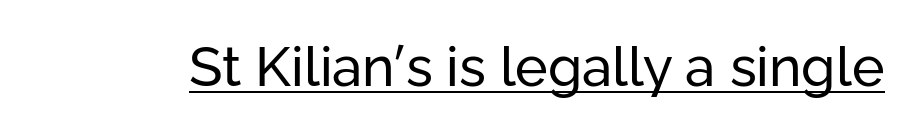
The strokes are not fattened; the text isn't bold. Decoration check: the copy is underlined. This is roman type, the default non-slanted kind. Character widths vary here, with narrow letters taking less room than wide ones. Tracking here is standard; glyphs follow each other at the usual distance. The rendering shows plain stroke endings on the letterforms — a sans-serif design.
